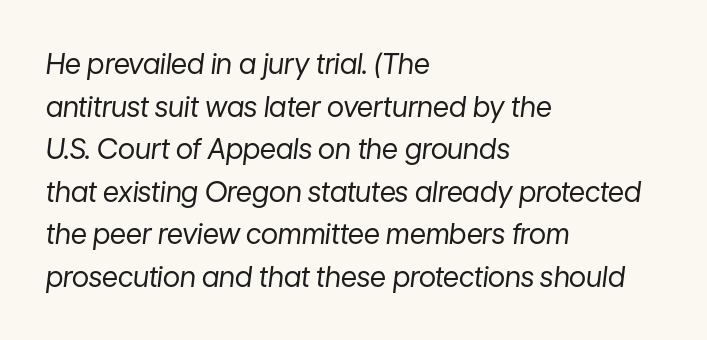
The cut favours lightness, reaching ordinary text weight at its darkest. The glyphs look as if they've been sheared to an angle. The letters sit at their default tracking, neither squeezed nor spread. In CSS terms this would be text-align: left. This sample has the flowing, uneven cadence of proportional lettering.
